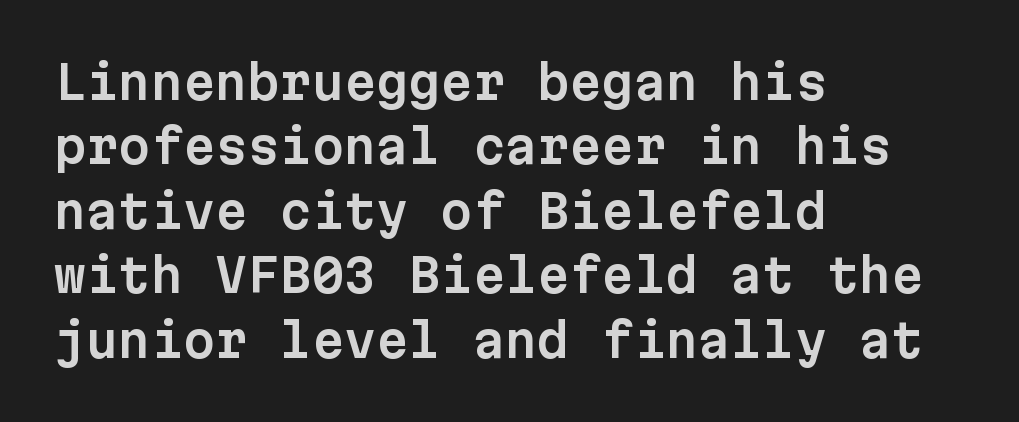
Q: Is the text italic (slanted)? A: No, it is upright.
Q: Is the typeface a serif or a sans-serif typeface? A: Sans-serif.
Q: Is the text underlined? A: No.
Q: How is the paragraph aligned? A: Left-aligned.
Q: Is the spacing between letters normal or unusually wide? A: Normal.
Q: Is the spacing between lines tight, normal or loose? A: Normal.
Q: Width (condensed, normal, or wide)? A: Normal.
Q: Stroke contrast? A: Low.
Q: x-height? A: Medium.
Q: Monospaced? A: Yes.
